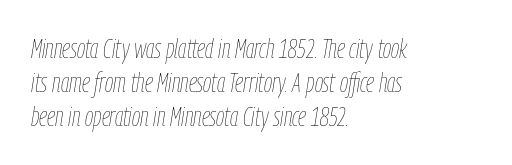
These lines sit exactly where default settings would place them. No word sits above an underline. The strokes are not fattened; the text isn't bold. Does extra space separate the letters? No, they use regular spacing.
